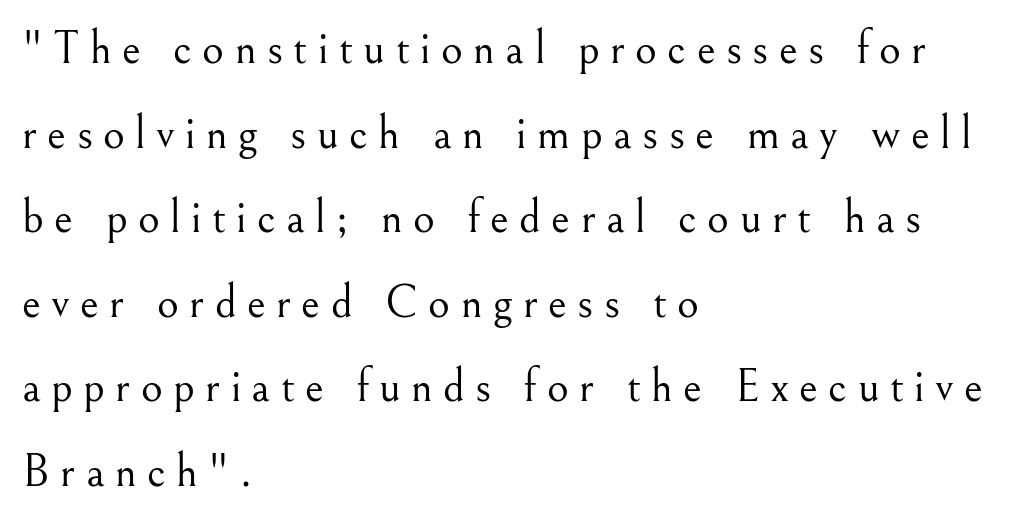
The image shows 47 px light serif type, upright; set left-aligned, line spacing 1.8x, unusually wide letter spacing (+0.22 em), not underlined; medium stroke contrast and a small x-height.
